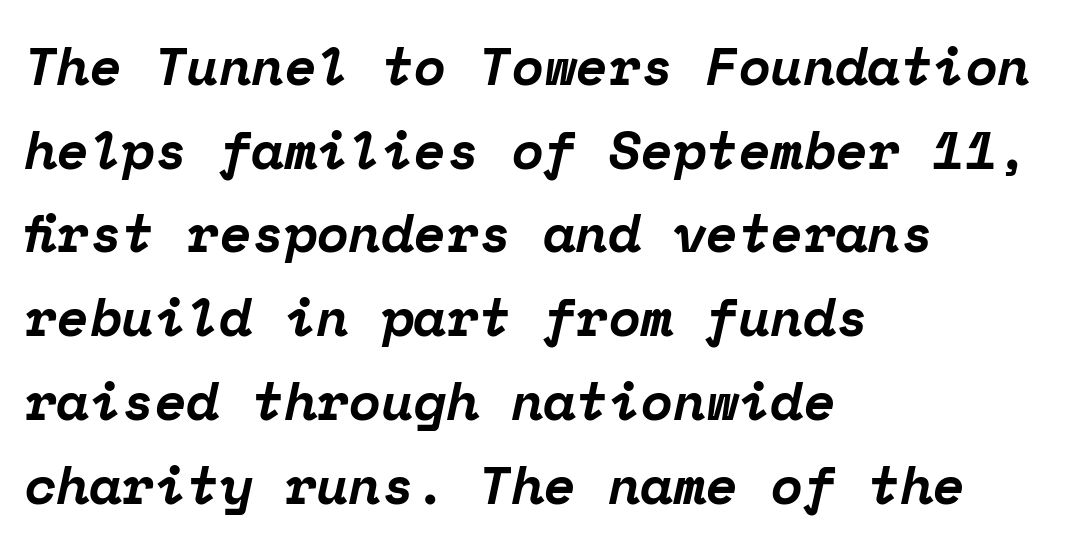
The image shows 53 px bold serif type, italic (leaning right), monospaced; set left-aligned, normal line spacing (1.58x), normal letter spacing, not underlined; low stroke contrast and a medium x-height.
